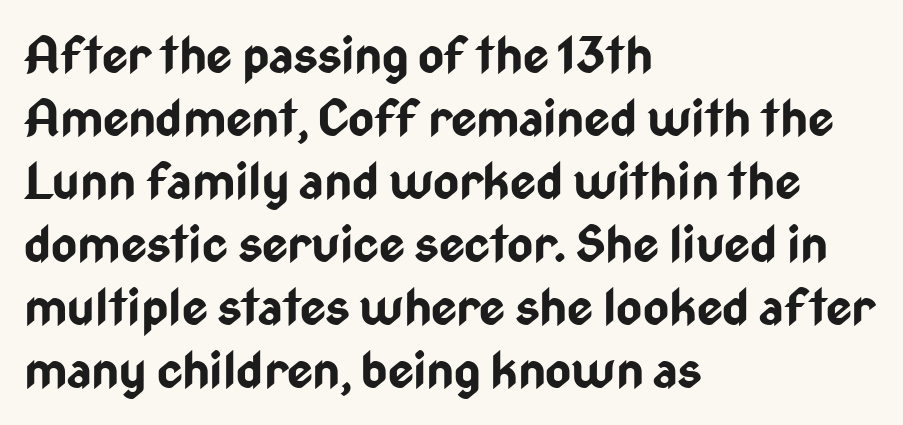
This sample uses plain, unmodified letter spacing. Thick stems and heavy bowls — unmistakably bold. The rendering shows plain stroke endings on the letterforms — a sans-serif design. A bare baseline throughout the passage.
